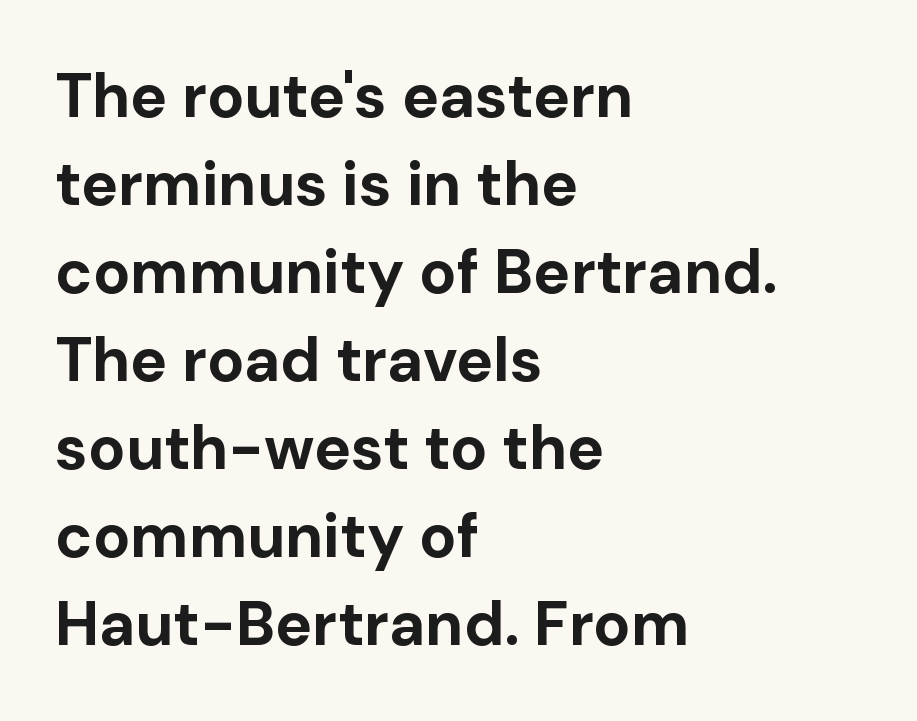
{"serif": "no", "italic": "no", "bold": "yes", "weight": "bold", "width": "normal", "stroke_contrast": "low", "x_height": "medium", "monospaced": "no", "underline": "no", "align": "left", "line_spacing": "normal", "line_spacing_ratio": 1.42, "letter_spacing": "normal", "letter_spacing_em": 0.0, "glyph_px": 62}
